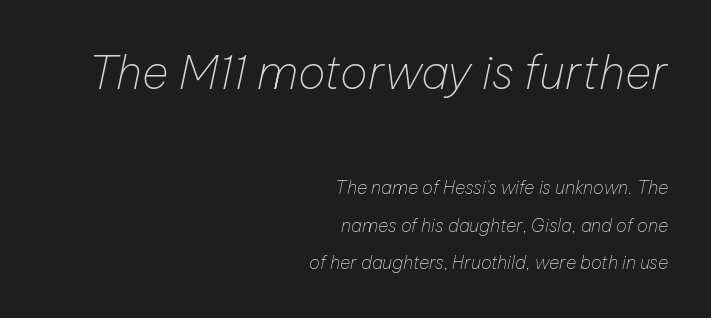
{"italic": "yes", "lean": "right", "slant_degrees": 12, "bold": "no", "weight": "thin", "width": "normal", "stroke_contrast": "low", "x_height": "medium", "monospaced": "no", "underline": "no", "align": "right", "line_spacing": "loose", "line_spacing_ratio": 2.09, "letter_spacing": "normal", "letter_spacing_em": 0.0, "larger_block": "first", "size_ratio": 2.56, "glyph_px": 46}
